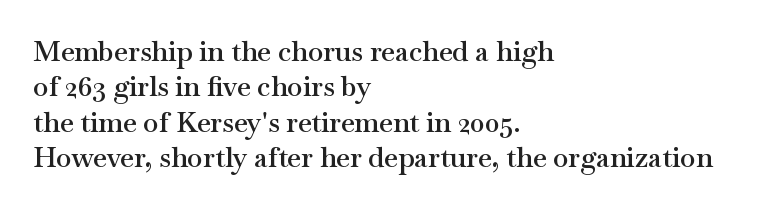
The type is set solid horizontally, with unmodified tracking. The passage shown is typed in a proportional face where columns would drift. This sample uses a serif face. Check under the words: just untouched page. Teacher's note: observe the even left margin — that is flush-left alignment.
